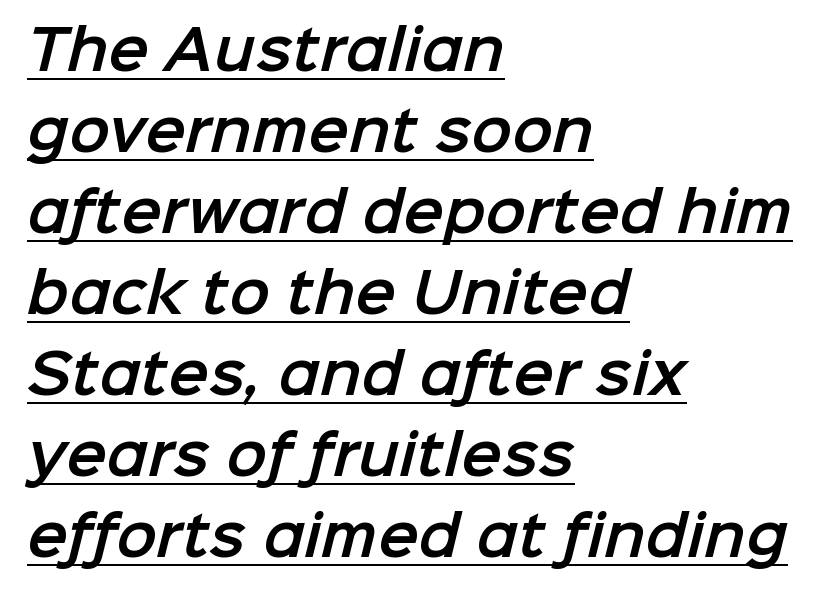
The image shows 54 px sans-serif type; set left-aligned, normal line spacing (1.5x), normal letter spacing, underlined; low stroke contrast and a medium x-height.
